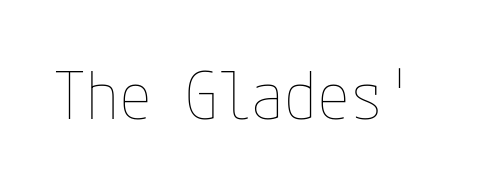
Designer's note — italics off, roman on. Between one letter and the next there's only the usual sliver of space. The font sits on the lighter half of the weight spectrum, regular included. The words here are not underlined.
